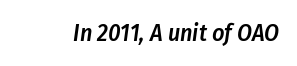
How heavy is the stroke? Medium-heavy — a semibold, shy of bold. The passage shown has conventional tracking throughout. Yep, that's italic — everything's leaning. Descenders are the only things crossing below the line.
